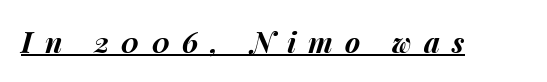
Q: Is the text bold? A: Yes.
Q: Is the text italic (slanted)? A: Yes, it leans right by about 15 degrees.
Q: Is the text underlined? A: Yes.
Q: Is the spacing between letters normal or unusually wide? A: Unusually wide.
Q: Width (condensed, normal, or wide)? A: Normal.
Q: Stroke contrast? A: Medium.
Q: x-height? A: Medium.
Q: Monospaced? A: No.
